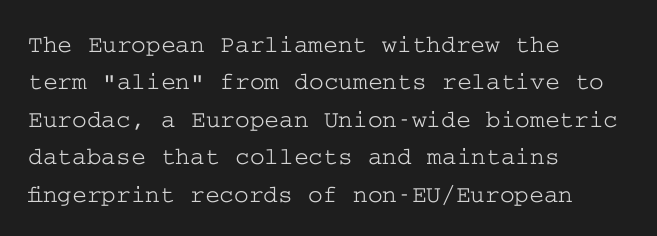
The rendering anchors every line to the left-hand side. The vertical gap from one line to the next is medium. The letterforms sit shoulder to shoulder at normal distance. Lines of text with bare space underneath. This is roman type, the default non-slanted kind.
